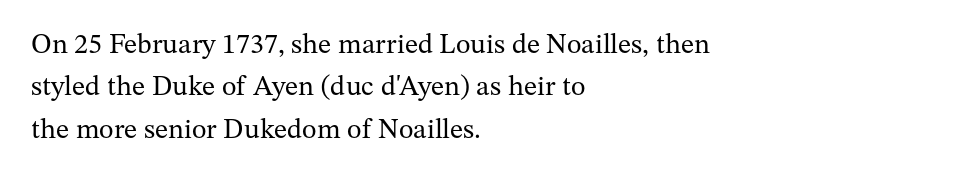
Short and long lines alike share a common starting point at left. The typography opts for an upright posture over an oblique one. This sample uses a serif face. The rendering uses natural spacing where letterforms have individual widths. Students, note that the glyphs here touch the page at normal intervals. Quick note: interline space is typical.
